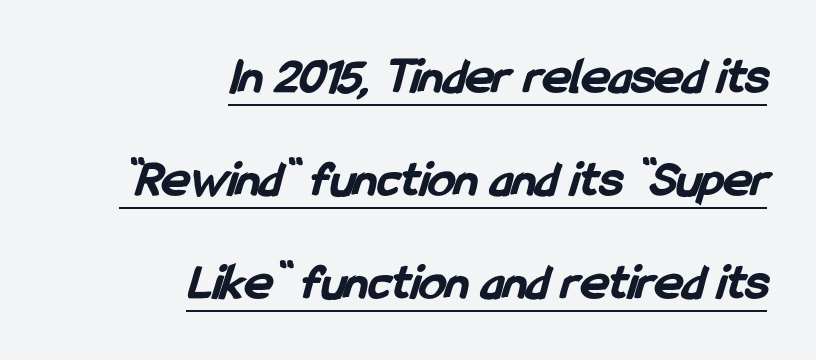
Interline gaps are noticeably wide in this sample. These lines stack with their right ends in a neat column. Emphasis by weight is at full strength: bold. The letterforms sit shoulder to shoulder at normal distance. Serifs: no, the terminals of the letterforms are clean.
